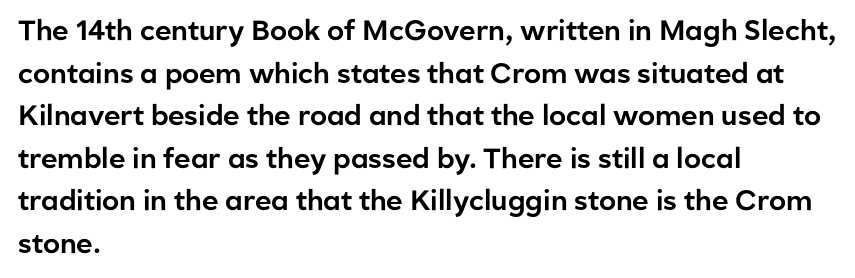
{"serif": "no", "italic": "no", "width": "normal", "stroke_contrast": "low", "x_height": "medium", "monospaced": "no", "underline": "no", "align": "left", "line_spacing": "normal", "line_spacing_ratio": 1.52, "letter_spacing": "normal", "letter_spacing_em": 0.0, "glyph_px": 28}
